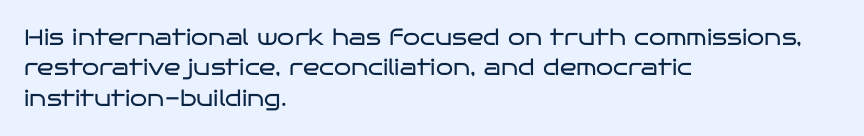
Q: Is the text bold? A: No.
Q: Is the text italic (slanted)? A: No, it is upright.
Q: Is the text underlined? A: No.
Q: How is the paragraph aligned? A: Left-aligned.
Q: Is the spacing between letters normal or unusually wide? A: Normal.
Q: Is the spacing between lines tight, normal or loose? A: Normal.
